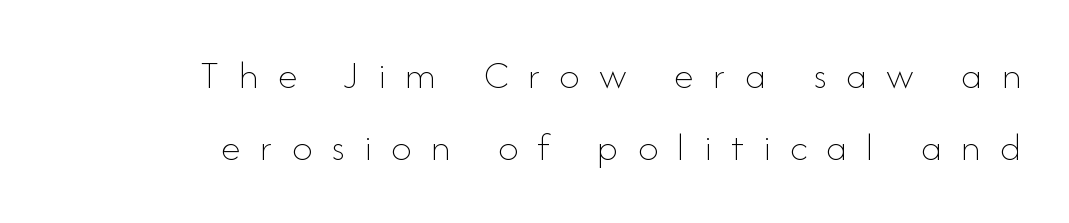
Q: Is the text bold? A: No.
Q: Is the text italic (slanted)? A: No, it is upright.
Q: Is the text underlined? A: No.
Q: How is the paragraph aligned? A: Right-aligned.
Q: Is the spacing between letters normal or unusually wide? A: Unusually wide.
Q: Width (condensed, normal, or wide)? A: Normal.
Q: Stroke contrast? A: Low.
Q: x-height? A: Small.
Q: Monospaced? A: No.
